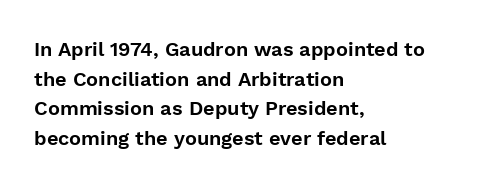
The image shows 20 px text type, upright; set left-aligned, normal line spacing (1.48x), normal letter spacing, not underlined.
